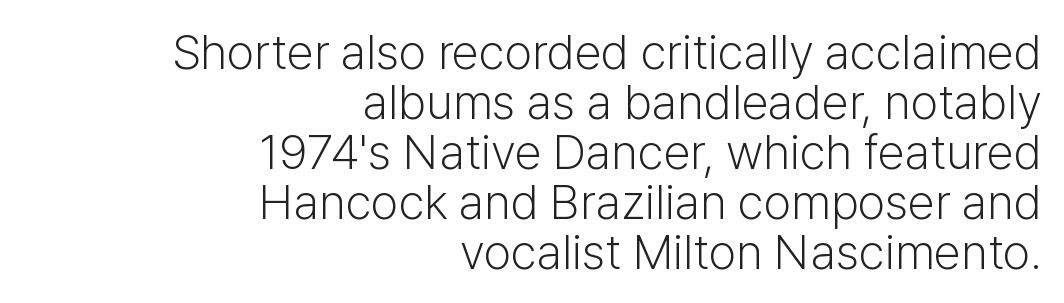
{"serif": "no", "italic": "no", "bold": "no", "weight": "light", "width": "normal", "stroke_contrast": "low", "x_height": "medium", "monospaced": "no", "underline": "no", "align": "right", "line_spacing": "tight", "line_spacing_ratio": 1.02, "letter_spacing": "normal", "letter_spacing_em": 0.0, "glyph_px": 49}
